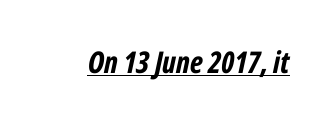
Rendered with sloped, italic letterforms. Do the characters align in a grid? No, the font is proportional. Summary of weight: heavy, a full bold. Tracking here is standard; glyphs follow each other at the usual distance.
